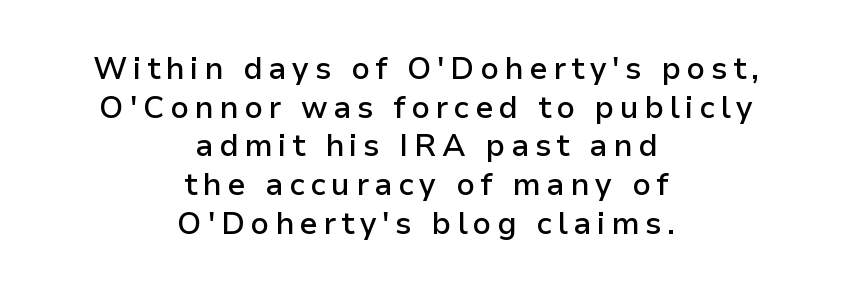
Q: Is the text bold? A: Semi-bold.
Q: Is the text italic (slanted)? A: No, it is upright.
Q: Is the typeface a serif or a sans-serif typeface? A: Sans-serif.
Q: Is the text underlined? A: No.
Q: How is the paragraph aligned? A: Centered.
Q: Is the spacing between lines tight, normal or loose? A: Normal.
Q: Width (condensed, normal, or wide)? A: Normal.
Q: Stroke contrast? A: Low.
Q: x-height? A: Medium.
Q: Monospaced? A: No.
